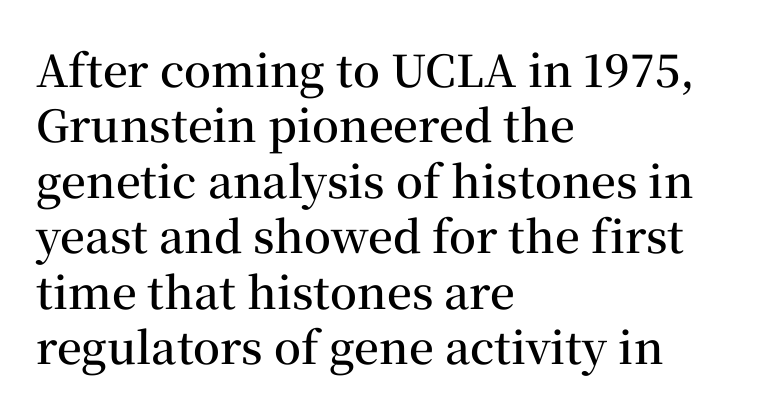
The image shows 44 px semibold serif type, upright; set left-aligned, normal line spacing (1.26x), normal letter spacing, not underlined; medium stroke contrast and a medium x-height.
